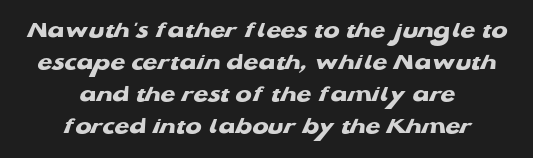
The image shows 24 px bold type; set centered, normal line spacing (1.33x), normal letter spacing, not underlined.
